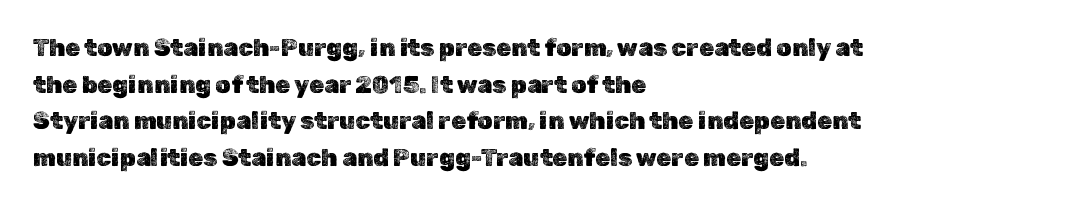
Q: Is the text italic (slanted)? A: No, it is upright.
Q: Is the text underlined? A: No.
Q: How is the paragraph aligned? A: Left-aligned.
Q: Is the spacing between letters normal or unusually wide? A: Normal.
Q: Is the spacing between lines tight, normal or loose? A: Normal.
